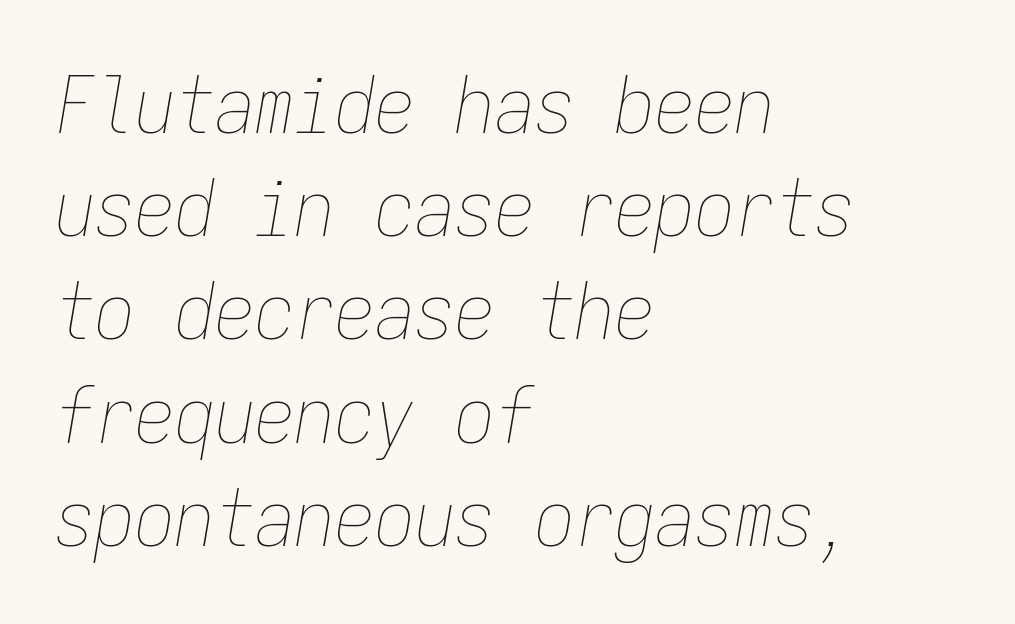
Has an underline been added? It has not. Is the type heavy? It reads as light-to-regular instead. The passage shown is typed in a monospace face where columns stay perfectly aligned. Inter-character spacing is left at the font's built-in metrics. Horizontal bands of white between lines are of average thickness. An italicized treatment has been applied to the whole sample.
